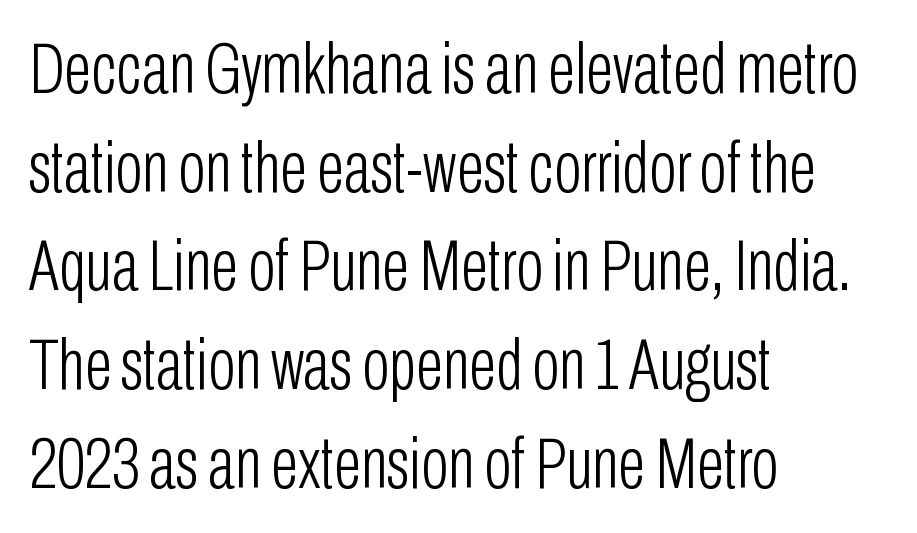
Q: Is the text bold? A: No.
Q: Is the text italic (slanted)? A: No, it is upright.
Q: Is the typeface a serif or a sans-serif typeface? A: Sans-serif.
Q: Is the text underlined? A: No.
Q: How is the paragraph aligned? A: Left-aligned.
Q: Is the spacing between letters normal or unusually wide? A: Normal.
Q: Is the spacing between lines tight, normal or loose? A: Normal.
Q: Width (condensed, normal, or wide)? A: Condensed.
Q: Stroke contrast? A: Low.
Q: x-height? A: Medium.
Q: Monospaced? A: No.
